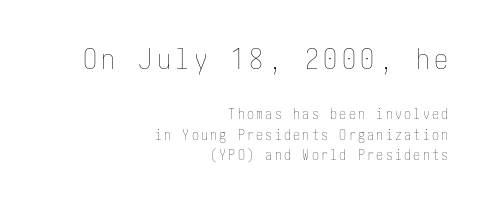
{"italic": "no", "bold": "no", "weight": "thin", "width": "condensed", "stroke_contrast": "low", "x_height": "medium", "underline": "no", "align": "right", "line_spacing": "normal", "line_spacing_ratio": 1.48, "larger_block": "first", "size_ratio": 2.0, "glyph_px": 28}
